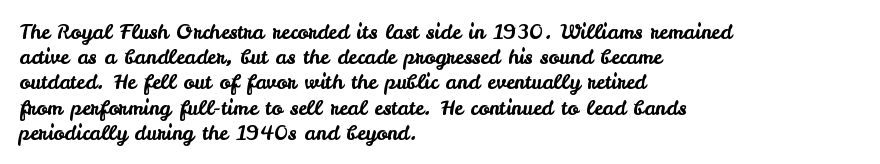
The image shows 20 px text type; set left-aligned, normal line spacing (1.26x), normal letter spacing, not underlined.
